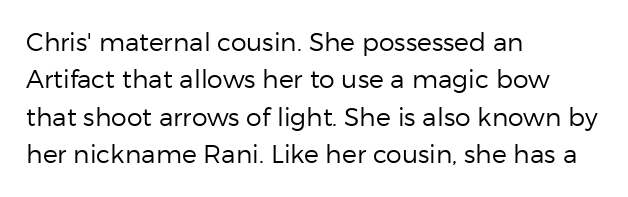
Q: Is the text bold? A: No.
Q: Is the text italic (slanted)? A: No, it is upright.
Q: Is the text underlined? A: No.
Q: How is the paragraph aligned? A: Left-aligned.
Q: Is the spacing between letters normal or unusually wide? A: Normal.
Q: Is the spacing between lines tight, normal or loose? A: Normal.
